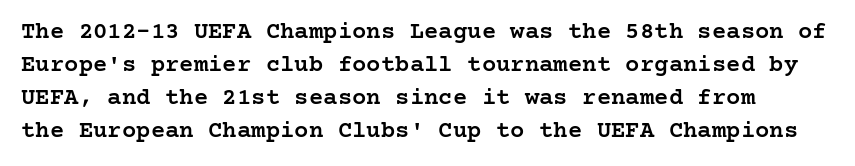
Each word holds together tightly as a unit, with standard inter-letter gaps. Summary of weight: moderately heavy, a semibold. If you drew a line through each stem, it would be perfectly vertical. Notice how descenders clear the ascenders below comfortably — that's standard leading. Check the space under the baseline: it is left empty.
